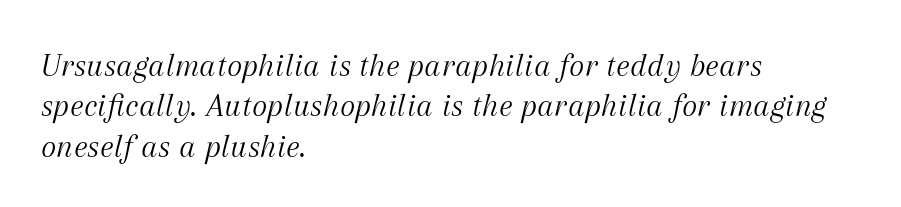
{"serif": "yes", "italic": "yes", "lean": "right", "slant_degrees": 12, "bold": "no", "weight": "light", "width": "normal", "stroke_contrast": "medium", "x_height": "medium", "monospaced": "no", "underline": "no", "align": "left", "line_spacing_ratio": 1.22, "letter_spacing": "normal", "letter_spacing_em": 0.0, "glyph_px": 33}
